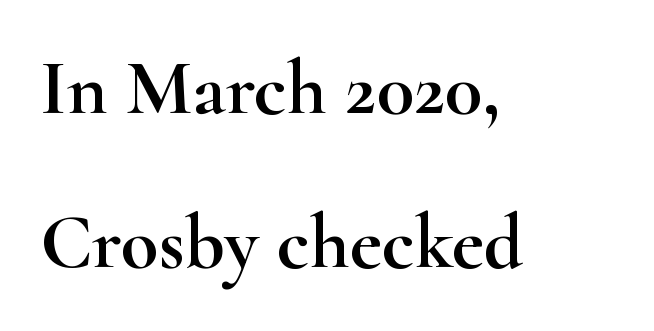
The image shows 78 px wide serif type, upright; set left-aligned, loose line spacing (1.98x), normal letter spacing, not underlined; high stroke contrast and a small x-height.
